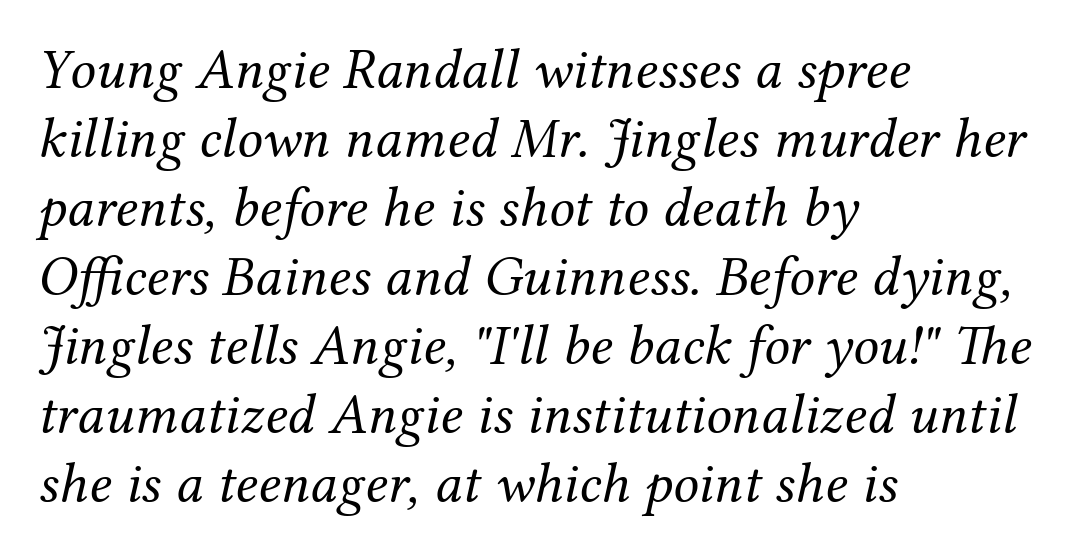
Left-aligned paragraph, ragged on the right. To sum up the face: it has serifs. Is the letter spacing exaggerated? No — it looks like the ordinary default. Each letter keeps its own natural width here, so spacing adapts to shape. The area under the type is left untouched.
